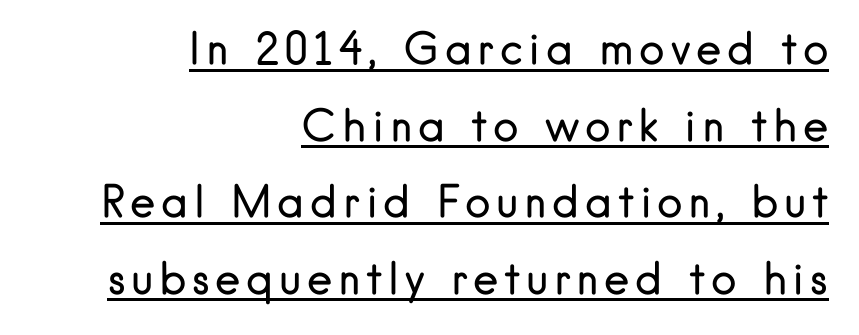
The image shows 43 px regular-weight sans-serif type, upright; set right-aligned, line spacing 1.78x, underlined; low stroke contrast and a small x-height.
